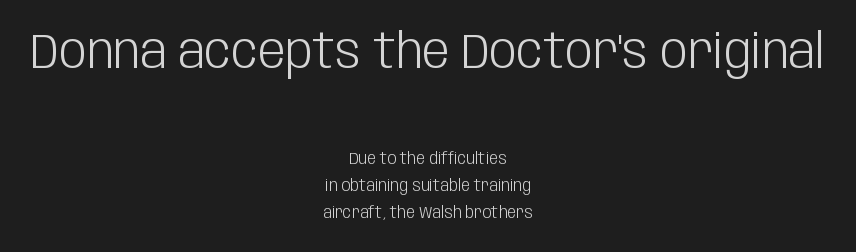
The image shows 49 px light, condensed sans-serif type, upright; set centered, normal line spacing (1.69x), normal letter spacing, not underlined; the first (top) block is 3.06x larger; low stroke contrast and a large x-height.
